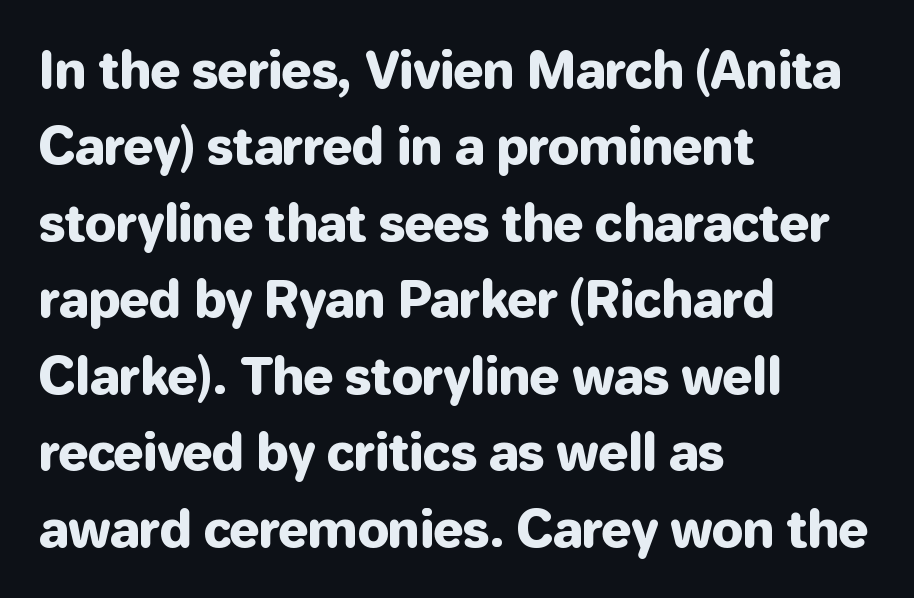
Leading: standard. Reading down the block, your eye returns to a fixed left position each line. Does extra space separate the letters? No, they use regular spacing. The font family rendered here belongs to the sans-serif group.
